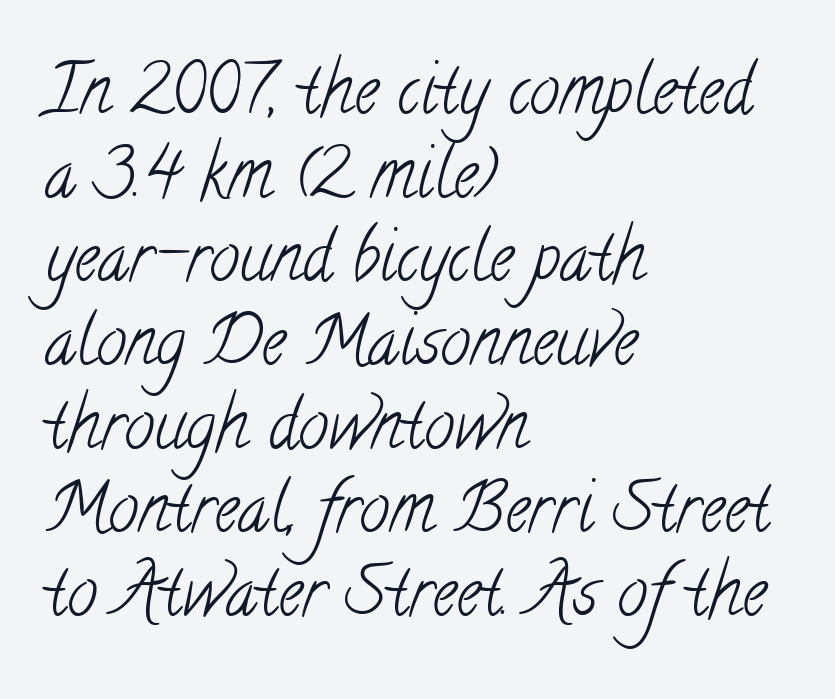
{"serif": "yes", "bold": "no", "weight": "light", "width": "condensed", "stroke_contrast": "low", "x_height": "small", "monospaced": "no", "underline": "no", "align": "left", "line_spacing_ratio": 1.23, "letter_spacing": "normal", "letter_spacing_em": 0.0, "glyph_px": 68}
